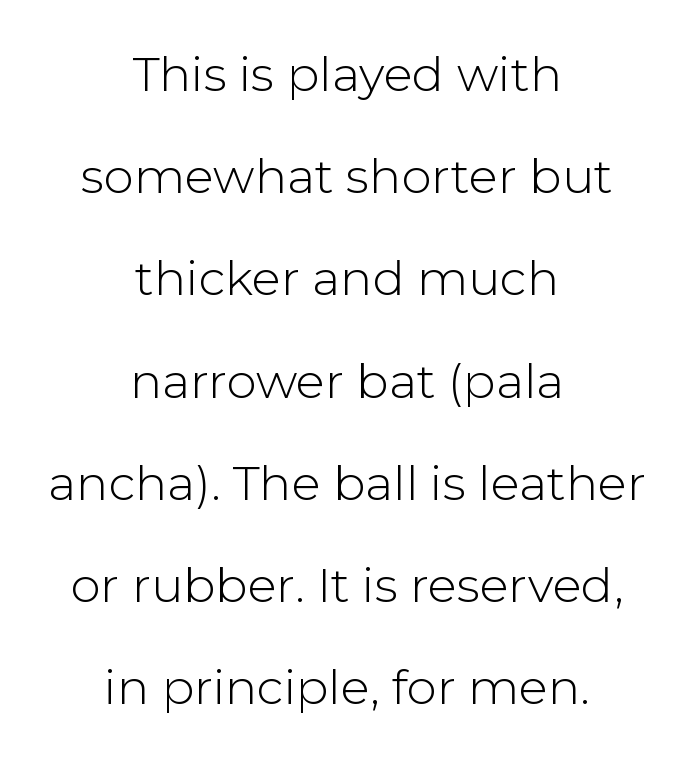
{"serif": "no", "italic": "no", "bold": "no", "weight": "light", "width": "normal", "stroke_contrast": "low", "x_height": "medium", "monospaced": "no", "underline": "no", "align": "center", "line_spacing": "loose", "line_spacing_ratio": 2.13, "letter_spacing": "normal", "letter_spacing_em": 0.0, "glyph_px": 48}
